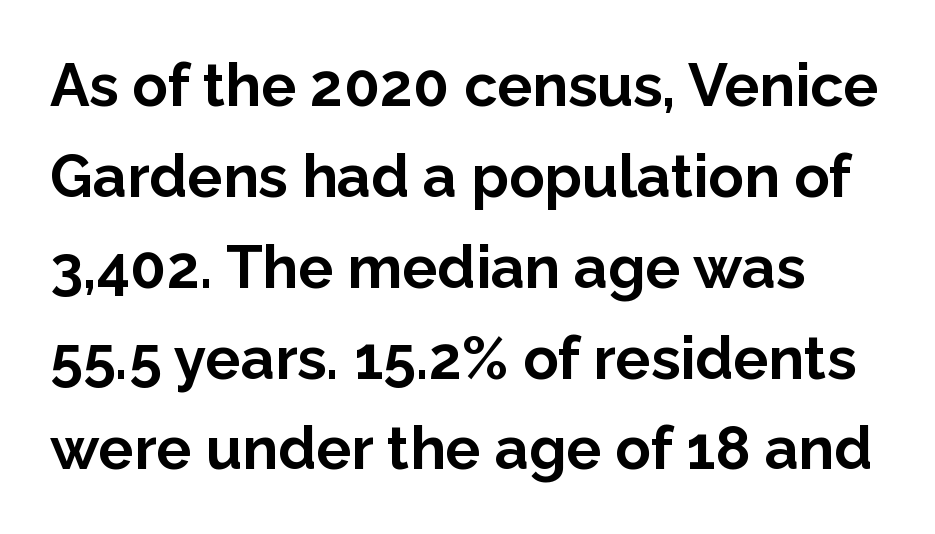
The image shows 59 px bold sans-serif type, upright; set normal line spacing (1.54x), normal letter spacing, not underlined; low stroke contrast and a medium x-height.
